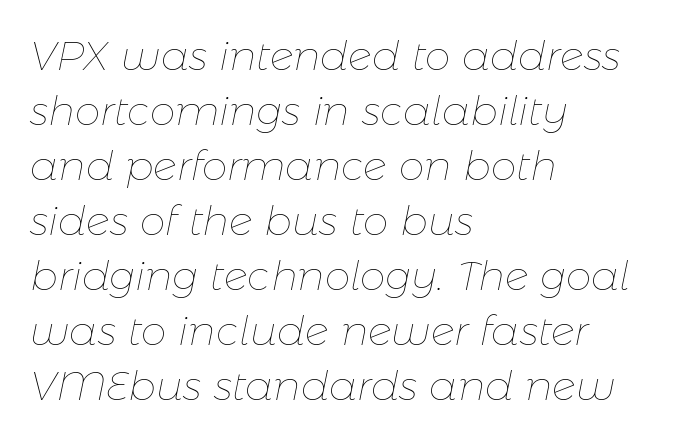
Q: Is the text bold? A: No.
Q: Is the text italic (slanted)? A: Yes, it leans right by about 11 degrees.
Q: Is the text underlined? A: No.
Q: How is the paragraph aligned? A: Left-aligned.
Q: Is the spacing between letters normal or unusually wide? A: Normal.
Q: Is the spacing between lines tight, normal or loose? A: Normal.
Q: Width (condensed, normal, or wide)? A: Normal.
Q: Stroke contrast? A: Low.
Q: x-height? A: Medium.
Q: Monospaced? A: No.
